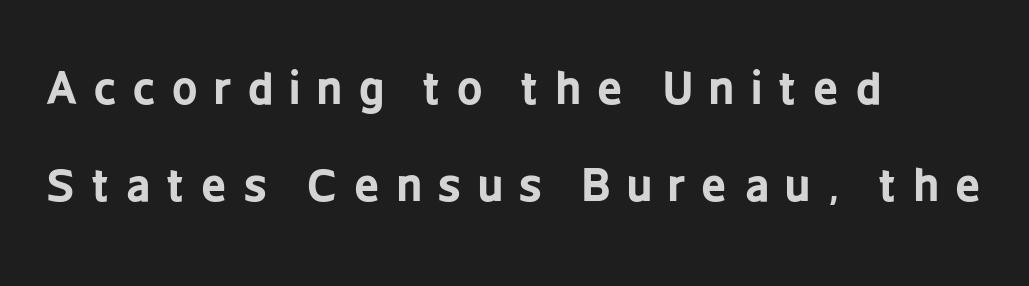
Looks like regular typesetting: each glyph gets only the width it needs. Type without underlining. Look at the tracking — it's clearly loosened, letters drifting apart. Notice how the passage keeps a crisp vertical edge on the left only.
